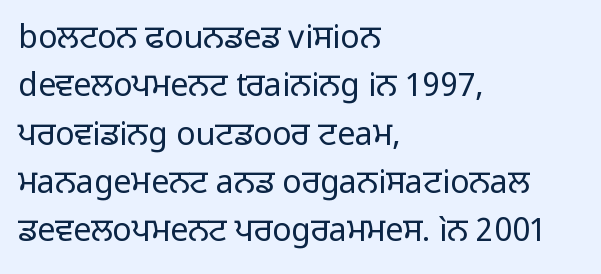
The image shows 32 px regular-weight sans-serif type, upright; set left-aligned, normal line spacing (1.51x), normal letter spacing, not underlined; low stroke contrast and a medium x-height.
